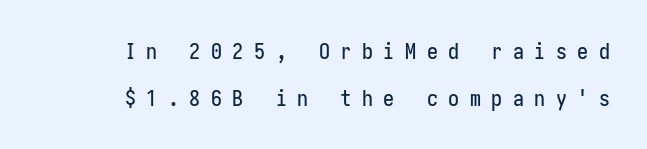
The image shows 22 px text type, upright; set right-aligned, loose line spacing (2.13x), unusually wide letter spacing (+0.48 em), not underlined.
